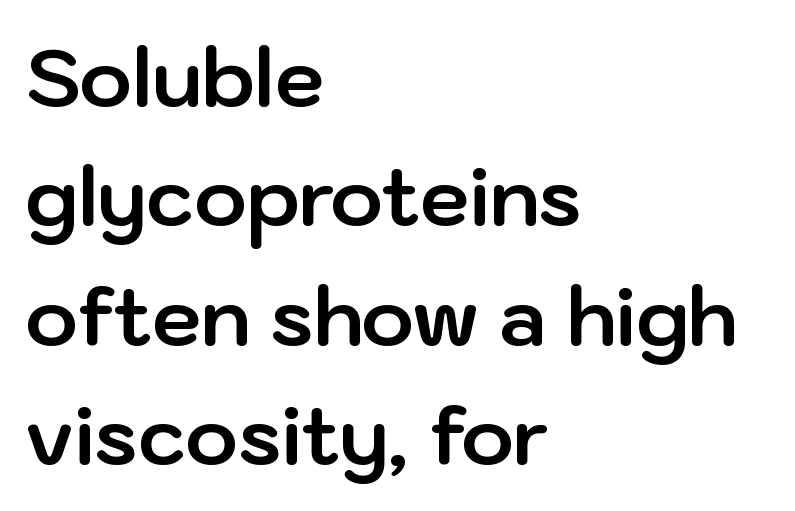
Q: Is the text bold? A: Yes.
Q: Is the text italic (slanted)? A: No, it is upright.
Q: Is the typeface a serif or a sans-serif typeface? A: Sans-serif.
Q: Is the text underlined? A: No.
Q: How is the paragraph aligned? A: Left-aligned.
Q: Is the spacing between letters normal or unusually wide? A: Normal.
Q: Is the spacing between lines tight, normal or loose? A: Normal.
Q: Width (condensed, normal, or wide)? A: Normal.
Q: Stroke contrast? A: Low.
Q: x-height? A: Medium.
Q: Monospaced? A: No.
